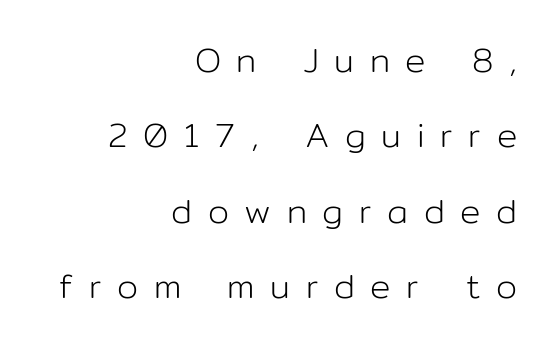
The line texture is sparse and dotted thanks to wide tracking. Looks like regular typesetting: each glyph gets only the width it needs. Quick note: not italic, upright. Rows of type keep a wide berth in the vertical direction. Compared with a typical body face, this is equally light or lighter still. The designer went with a sans here, leaving each stem footless.
